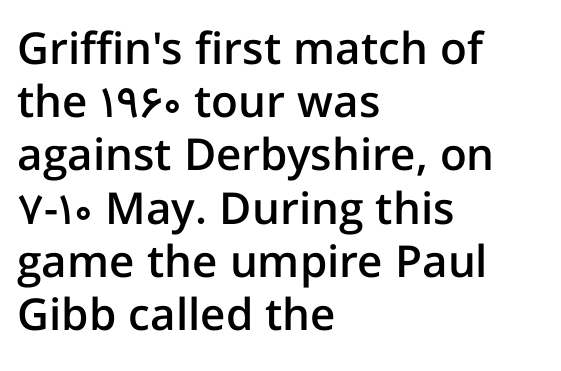
{"serif": "no", "italic": "no", "bold": "semi", "weight": "semibold", "width": "normal", "stroke_contrast": "low", "x_height": "medium", "monospaced": "no", "underline": "no", "align": "left", "line_spacing_ratio": 1.21, "letter_spacing": "normal", "letter_spacing_em": 0.0, "glyph_px": 44}
